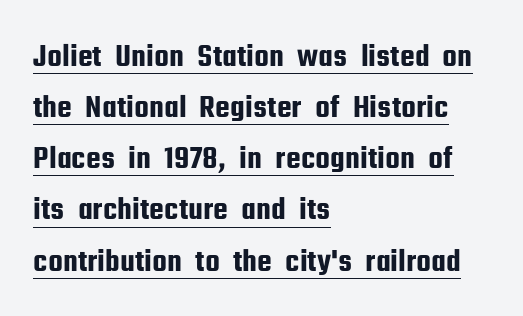
{"serif": "no", "italic": "no", "width": "condensed", "stroke_contrast": "low", "x_height": "medium", "monospaced": "no", "underline": "yes", "align": "left", "line_spacing": "normal", "line_spacing_ratio": 1.55, "letter_spacing": "normal", "letter_spacing_em": 0.0, "glyph_px": 33}
